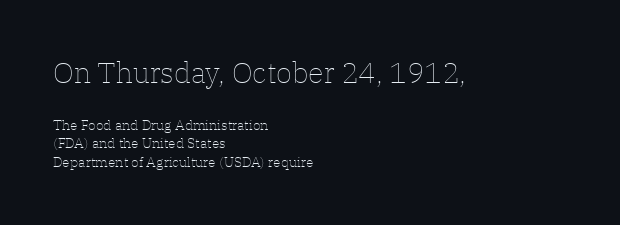
The image shows 29 px thin type, upright; set left-aligned, normal line spacing (1.33x), normal letter spacing, not underlined; the first (top) block is 2.07x larger; low stroke contrast and a medium x-height.
